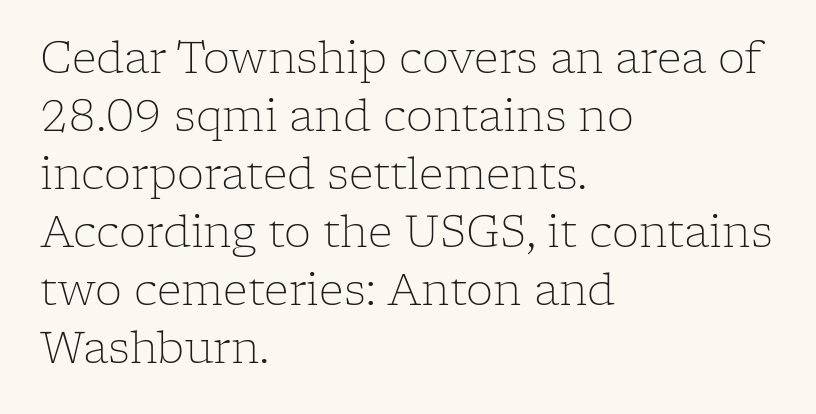
The image shows 43 px light serif type, upright; set left-aligned, normal line spacing (1.35x), normal letter spacing, not underlined; low stroke contrast and a medium x-height.
